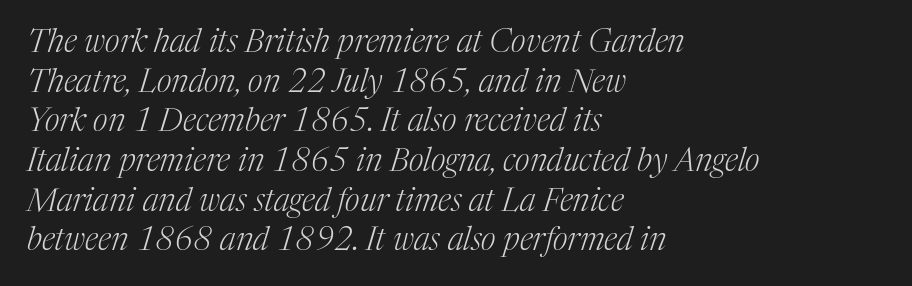
{"serif": "yes", "italic": "yes", "lean": "right", "slant_degrees": 17, "bold": "no", "weight": "light", "width": "normal", "stroke_contrast": "medium", "x_height": "medium", "monospaced": "no", "underline": "no", "align": "left", "line_spacing_ratio": 1.24, "letter_spacing": "normal", "letter_spacing_em": 0.0, "glyph_px": 32}
